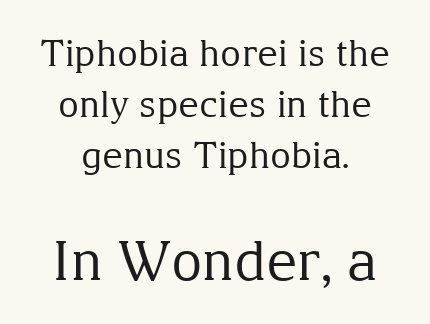
Q: Is the text bold? A: No.
Q: Is the text italic (slanted)? A: No, it is upright.
Q: Is the typeface a serif or a sans-serif typeface? A: Serif.
Q: Is the text underlined? A: No.
Q: How is the paragraph aligned? A: Centered.
Q: Is the spacing between letters normal or unusually wide? A: Normal.
Q: Is the spacing between lines tight, normal or loose? A: Normal.
Q: Which block of text is set in a larger size, the first (top) or the second (bottom)? A: The second (bottom) one.
Q: Width (condensed, normal, or wide)? A: Normal.
Q: Stroke contrast? A: Medium.
Q: x-height? A: Medium.
Q: Monospaced? A: No.
